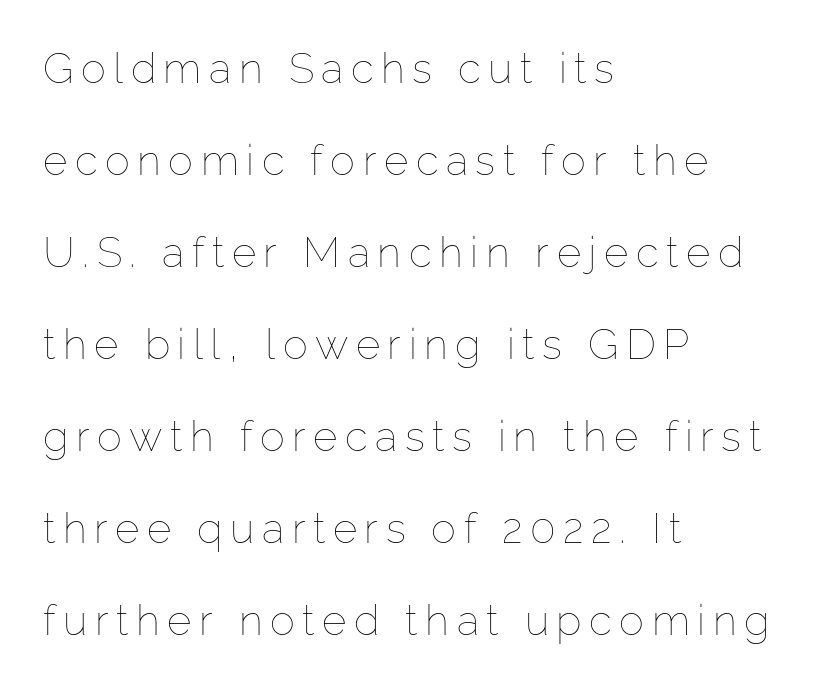
Q: Is the text bold? A: No.
Q: Is the text italic (slanted)? A: No, it is upright.
Q: Is the text underlined? A: No.
Q: How is the paragraph aligned? A: Left-aligned.
Q: Is the spacing between lines tight, normal or loose? A: Loose.
Q: Width (condensed, normal, or wide)? A: Normal.
Q: Stroke contrast? A: Low.
Q: x-height? A: Medium.
Q: Monospaced? A: No.
